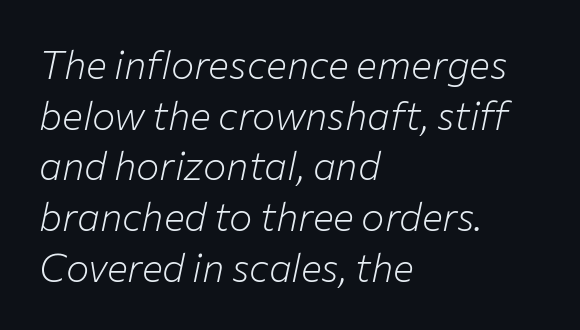
Weight: not bold — regular or lighter. If you drew a line through each stem, it would be angled. Character widths vary here, with narrow letters taking less room than wide ones. The face used here is rendered with its standard letterfit.
